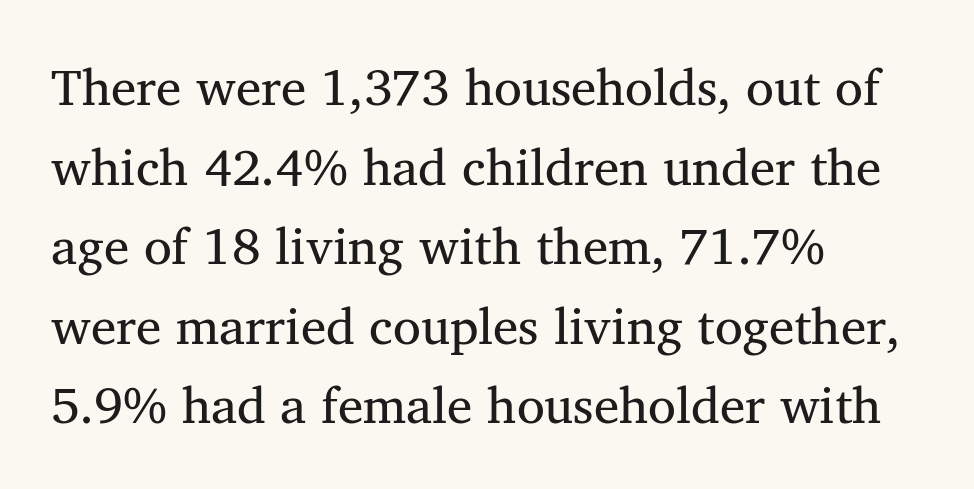
Q: Is the typeface a serif or a sans-serif typeface? A: Serif.
Q: Is the text underlined? A: No.
Q: How is the paragraph aligned? A: Left-aligned.
Q: Is the spacing between letters normal or unusually wide? A: Normal.
Q: Is the spacing between lines tight, normal or loose? A: Normal.
Q: Width (condensed, normal, or wide)? A: Normal.
Q: Stroke contrast? A: Medium.
Q: x-height? A: Medium.
Q: Monospaced? A: No.
